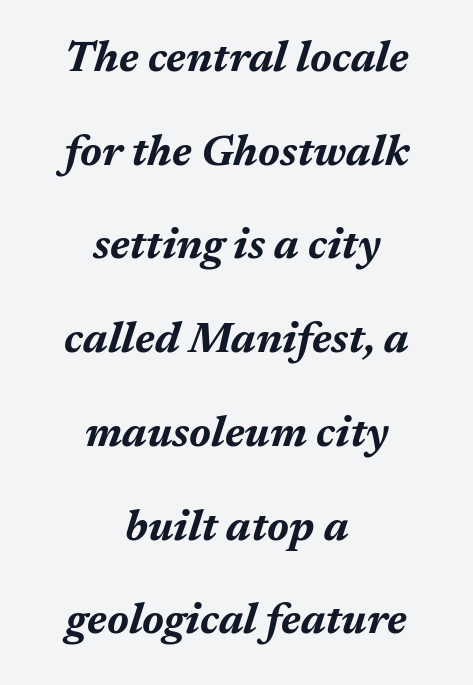
The image shows 43 px bold type, italic (leaning right); set centered, loose line spacing (2.18x), normal letter spacing, not underlined; medium stroke contrast and a medium x-height.
